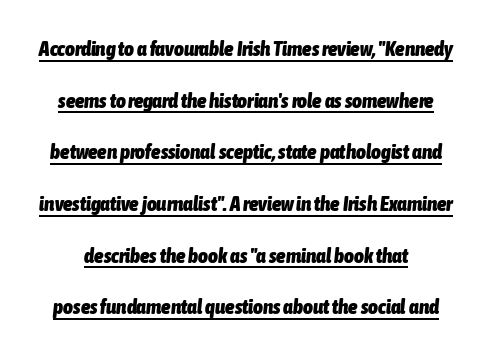
Heft: maximum for text — a bold. Regarding leading, the lines here are spaced well apart. The rendering applies a slant to the glyphs. The gaps between neighbouring characters are ordinary and unremarkable. A continuous stroke trails under the words, as in a hyperlink.
